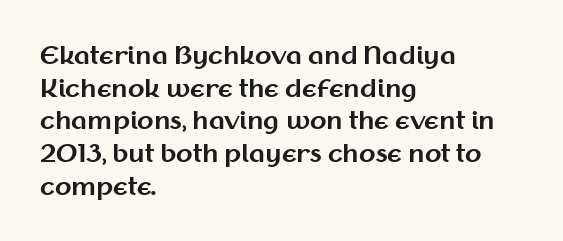
Q: Is the text bold? A: Yes.
Q: Is the text italic (slanted)? A: No, it is upright.
Q: Is the text underlined? A: No.
Q: How is the paragraph aligned? A: Left-aligned.
Q: Is the spacing between letters normal or unusually wide? A: Normal.
Q: Is the spacing between lines tight, normal or loose? A: Normal.
